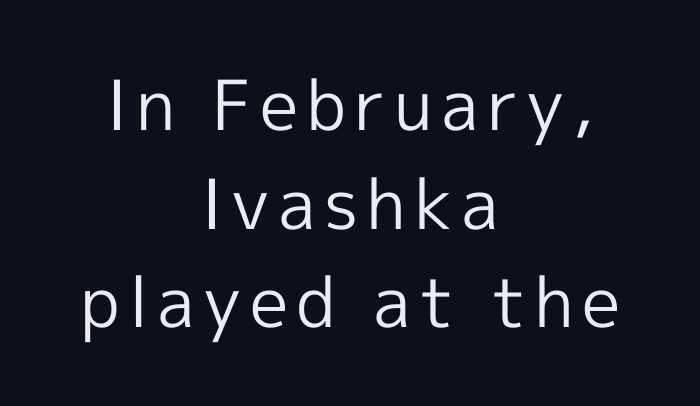
The image shows 69 px regular-weight sans-serif type, upright; set centered, normal line spacing (1.43x), not underlined; a medium x-height.
